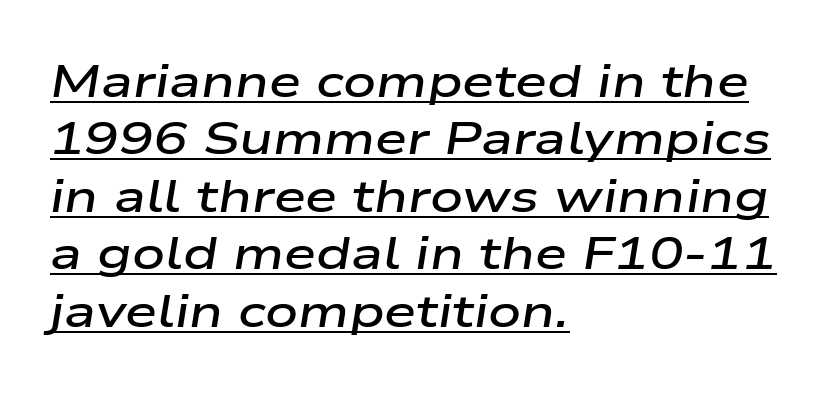
{"italic": "yes", "lean": "right", "slant_degrees": 9, "bold": "semi", "weight": "semibold", "width": "wide", "stroke_contrast": "low", "x_height": "medium", "monospaced": "no", "underline": "yes", "align": "left", "line_spacing": "normal", "line_spacing_ratio": 1.25, "letter_spacing": "normal", "letter_spacing_em": 0.0, "glyph_px": 46}
